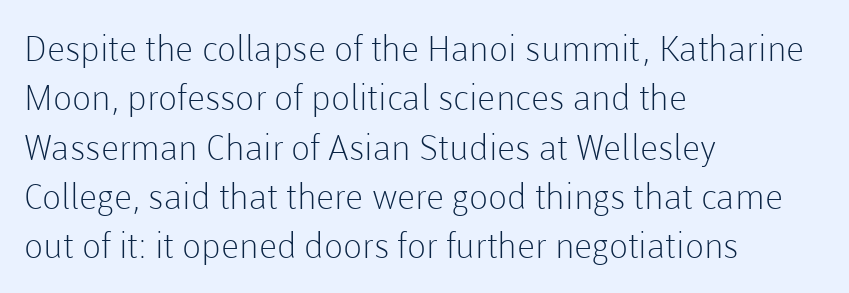
{"serif": "no", "italic": "no", "bold": "no", "weight": "light", "width": "normal", "stroke_contrast": "low", "x_height": "medium", "monospaced": "no", "underline": "no", "align": "left", "line_spacing": "normal", "line_spacing_ratio": 1.41, "letter_spacing": "normal", "letter_spacing_em": 0.0, "glyph_px": 35}
